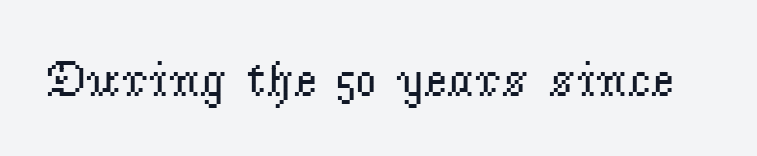
A typesetter would label this face a serif. The passage shown has conventional tracking throughout. The type sits square on the baseline with zero lean. This sample has the flowing, uneven cadence of proportional lettering.
